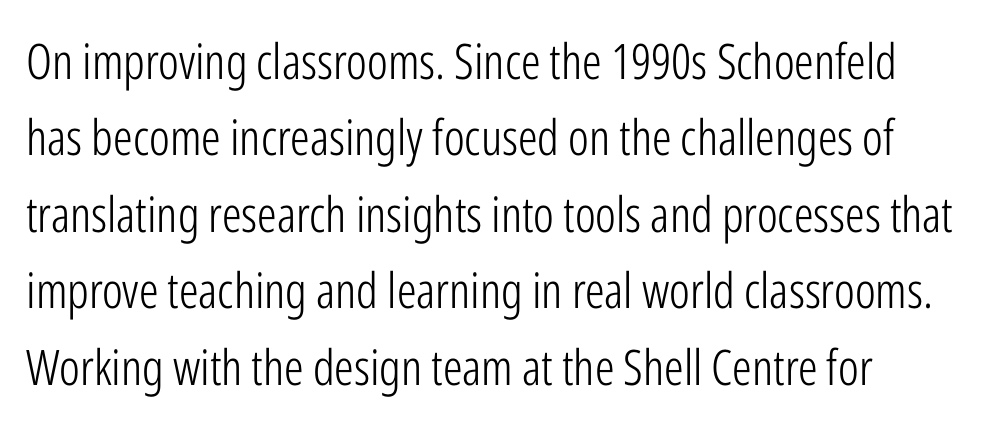
Q: Is the text bold? A: No.
Q: Is the text italic (slanted)? A: No, it is upright.
Q: Is the typeface a serif or a sans-serif typeface? A: Sans-serif.
Q: Is the text underlined? A: No.
Q: Is the spacing between letters normal or unusually wide? A: Normal.
Q: Is the spacing between lines tight, normal or loose? A: Normal.
Q: Width (condensed, normal, or wide)? A: Condensed.
Q: Stroke contrast? A: Low.
Q: x-height? A: Medium.
Q: Monospaced? A: No.
